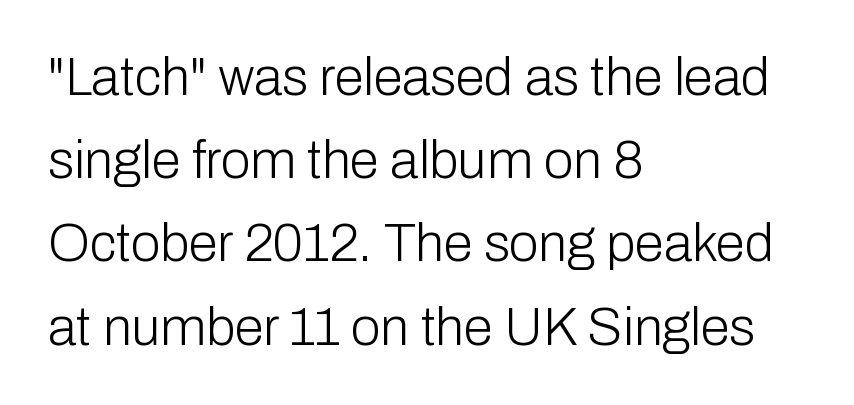
Q: Is the text bold? A: No.
Q: Is the text italic (slanted)? A: No, it is upright.
Q: Is the typeface a serif or a sans-serif typeface? A: Sans-serif.
Q: Is the text underlined? A: No.
Q: How is the paragraph aligned? A: Left-aligned.
Q: Is the spacing between letters normal or unusually wide? A: Normal.
Q: Is the spacing between lines tight, normal or loose? A: Normal.
Q: Width (condensed, normal, or wide)? A: Normal.
Q: Stroke contrast? A: Low.
Q: x-height? A: Medium.
Q: Monospaced? A: No.
